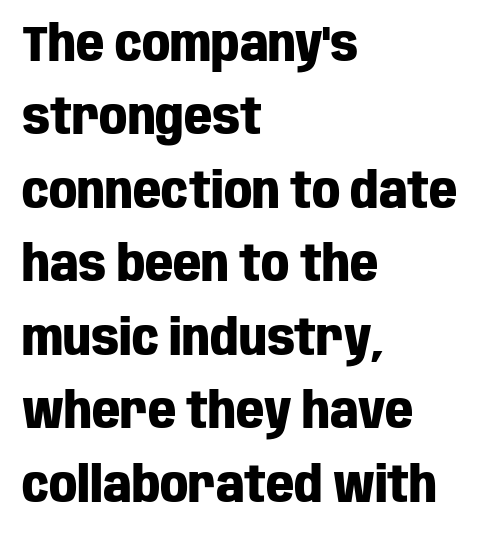
{"serif": "no", "italic": "no", "bold": "yes", "weight": "heavy", "width": "condensed", "stroke_contrast": "low", "x_height": "large", "monospaced": "no", "underline": "no", "align": "left", "line_spacing": "normal", "line_spacing_ratio": 1.5, "letter_spacing": "normal", "letter_spacing_em": 0.0, "glyph_px": 49}
